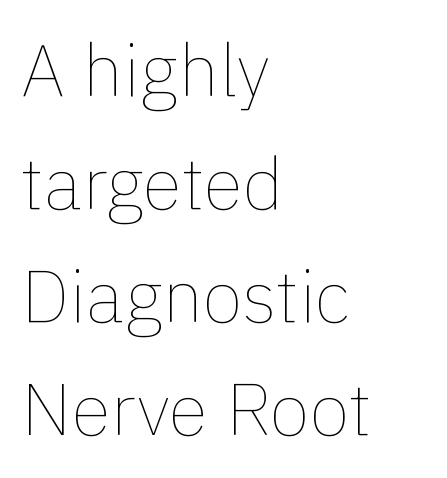
In CSS terms this would be text-align: left. Vertical stems look standard width or narrower in stroke. In terms of leading, this rendering sits right in the middle. The letterforms sit shoulder to shoulder at normal distance. Italic: no, the glyphs are upright roman.
